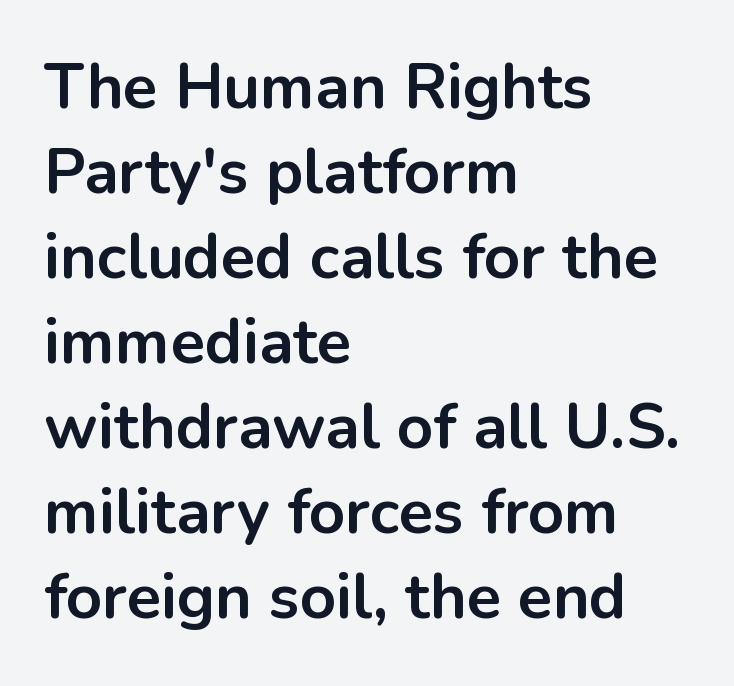
{"serif": "no", "italic": "no", "bold": "yes", "weight": "bold", "width": "normal", "stroke_contrast": "low", "x_height": "medium", "monospaced": "no", "underline": "no", "align": "left", "line_spacing": "normal", "line_spacing_ratio": 1.35, "letter_spacing": "normal", "letter_spacing_em": 0.0, "glyph_px": 63}
